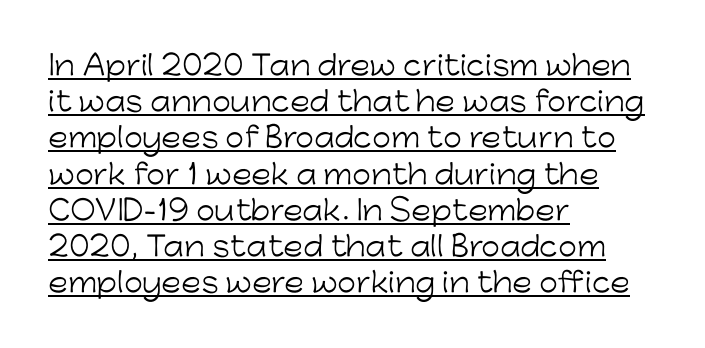
{"italic": "no", "bold": "no", "underline": "yes", "align": "left", "line_spacing": "normal", "line_spacing_ratio": 1.34, "letter_spacing": "normal", "letter_spacing_em": 0.0, "glyph_px": 27}
